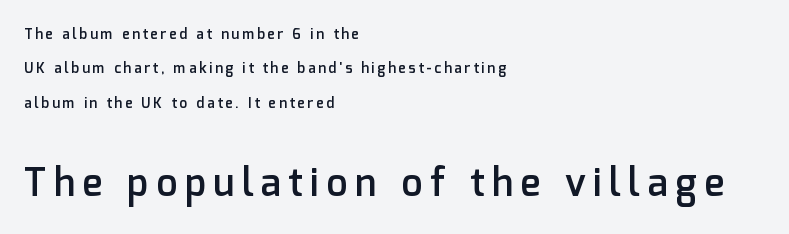
The image shows 38 px semibold sans-serif type, upright; set left-aligned, loose line spacing (2.45x), unusually wide letter spacing (+0.2 em), not underlined; the second (bottom) block is 2.71x larger; low stroke contrast and a medium x-height.
